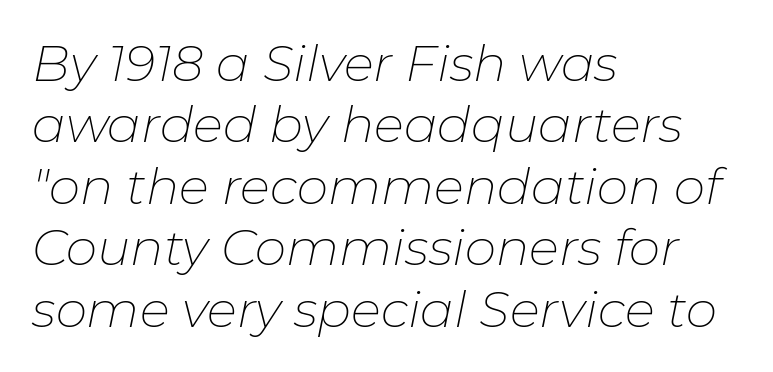
The rendering uses natural spacing where letterforms have individual widths. These lines keep a tight, regular rhythm from letter to letter. Each line starts at the same left margin while the right side varies. Yep, that's italic — everything's leaning. Vertical stems look standard width or narrower in stroke.
